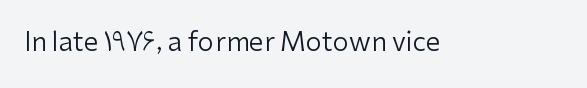
A roman cut, with each character standing at attention. Decoration check: the copy has no underline. The gaps between neighbouring characters are ordinary and unremarkable. Bold? No — there's no thickening of the strokes.
